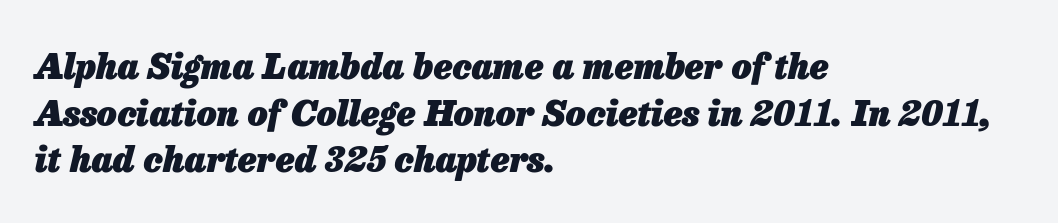
All the whitespace from short lines collects on the right. The face used here is proportionally spaced, like ordinary book or web type. Heavy-handed strokes throughout: this text is bold. Rule under the text: the space is simply empty.
